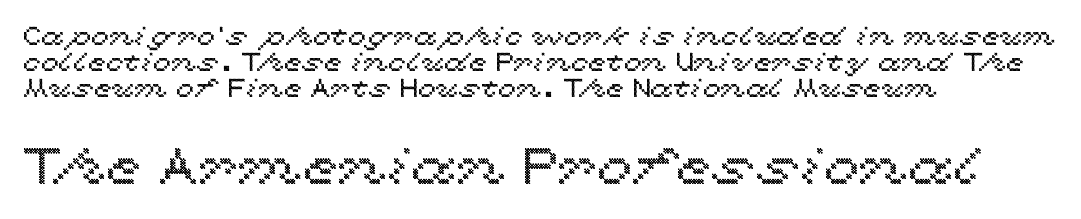
The space beneath each line is pristine and unruled. Left-aligned paragraph, ragged on the right. Spacing between characters is what you'd get straight out of the box. The face used here appears at its bigger size in the lower chunk. Here the designer chose a conventional face with non-uniform glyph widths.
